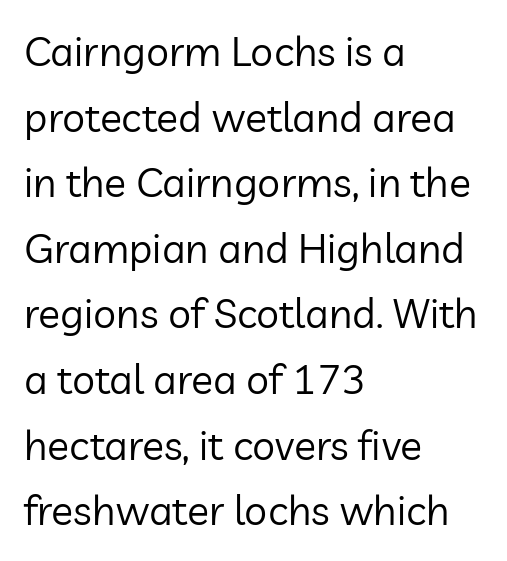
Q: Is the text bold? A: No.
Q: Is the text italic (slanted)? A: No, it is upright.
Q: Is the typeface a serif or a sans-serif typeface? A: Sans-serif.
Q: Is the text underlined? A: No.
Q: How is the paragraph aligned? A: Left-aligned.
Q: Is the spacing between letters normal or unusually wide? A: Normal.
Q: Is the spacing between lines tight, normal or loose? A: Normal.
Q: Width (condensed, normal, or wide)? A: Normal.
Q: Stroke contrast? A: Low.
Q: x-height? A: Medium.
Q: Monospaced? A: No.
